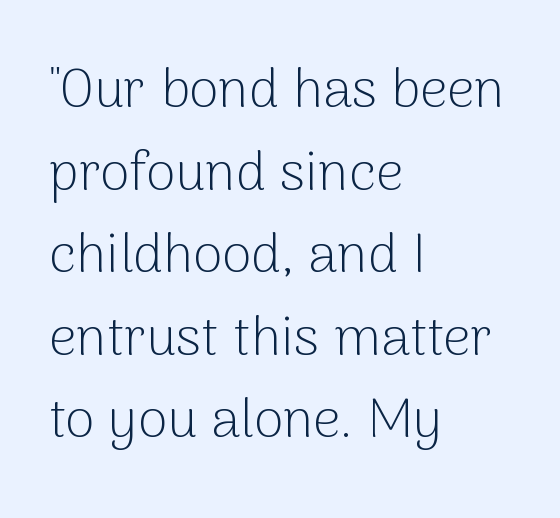
Q: Is the text bold? A: No.
Q: Is the text italic (slanted)? A: No, it is upright.
Q: Is the typeface a serif or a sans-serif typeface? A: Sans-serif.
Q: Is the text underlined? A: No.
Q: How is the paragraph aligned? A: Left-aligned.
Q: Is the spacing between letters normal or unusually wide? A: Normal.
Q: Is the spacing between lines tight, normal or loose? A: Normal.
Q: Width (condensed, normal, or wide)? A: Normal.
Q: Stroke contrast? A: Low.
Q: x-height? A: Medium.
Q: Monospaced? A: No.
